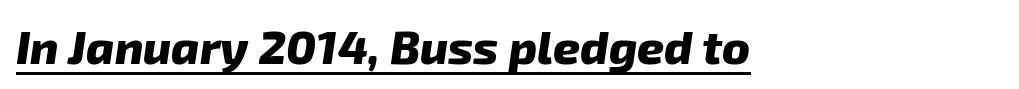
{"serif": "no", "bold": "yes", "weight": "heavy", "width": "normal", "stroke_contrast": "low", "x_height": "medium", "monospaced": "no", "underline": "yes", "align": "left", "letter_spacing": "normal", "letter_spacing_em": 0.0, "glyph_px": 47}
